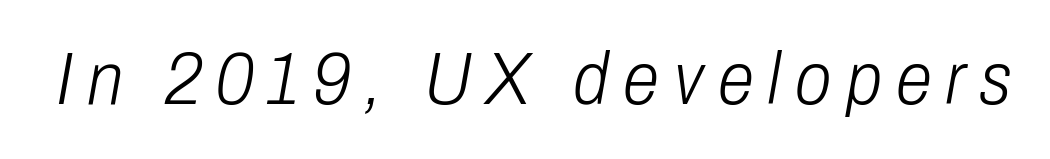
Q: Is the text bold? A: No.
Q: Is the text italic (slanted)? A: Yes, it leans right by about 10 degrees.
Q: Is the text underlined? A: No.
Q: Width (condensed, normal, or wide)? A: Condensed.
Q: Stroke contrast? A: Low.
Q: x-height? A: Medium.
Q: Monospaced? A: No.
